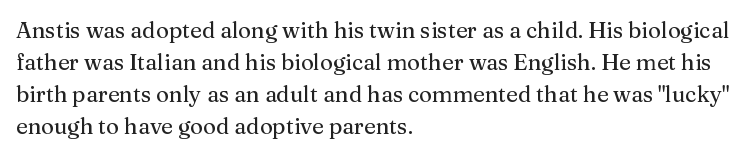
Q: Is the text italic (slanted)? A: No, it is upright.
Q: Is the text underlined? A: No.
Q: How is the paragraph aligned? A: Left-aligned.
Q: Is the spacing between letters normal or unusually wide? A: Normal.
Q: Is the spacing between lines tight, normal or loose? A: Normal.
